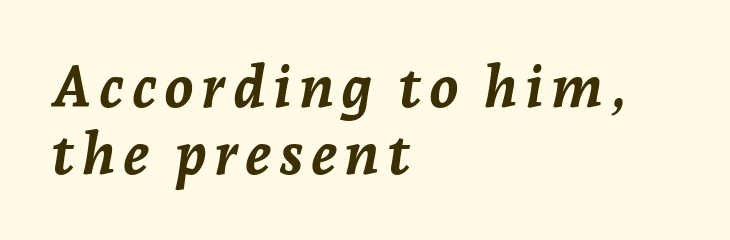
Compared with a centered layout, this one pins lines to the left instead. Leading: reduced. How heavy is the stroke? Heavy — this is a bold. Every character sits at an angle, as italics do. You could not count columns in this text — the font is proportionally spaced.
